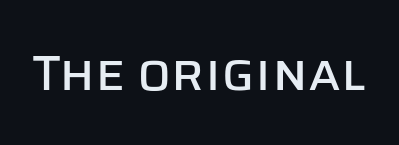
{"serif": "no", "italic": "no", "width": "normal", "stroke_contrast": "low", "x_height": "large", "monospaced": "no", "underline": "no", "letter_spacing": "normal", "letter_spacing_em": 0.0, "glyph_px": 50}
